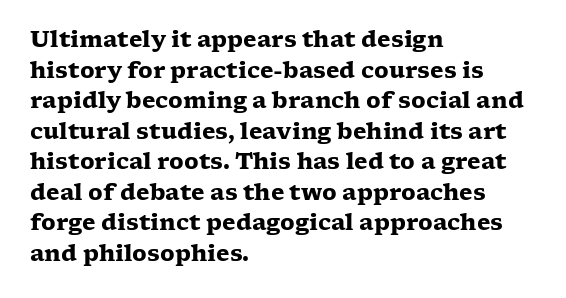
If you drew a line through each stem, it would be perfectly vertical. A normal amount of white space separates one row of letters from the next. Unmarked baselines from the first word to the last. Pretty heavy lettering here — definitely bold. The paragraph has a hard left edge and a soft right edge. These lines keep a tight, regular rhythm from letter to letter.
